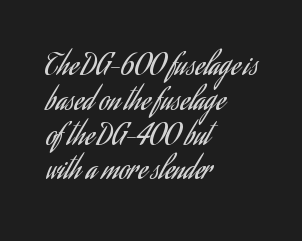
{"serif": "no", "bold": "no", "weight": "regular", "width": "condensed", "stroke_contrast": "low", "x_height": "small", "monospaced": "no", "underline": "no", "align": "left", "line_spacing_ratio": 1.2, "letter_spacing": "normal", "letter_spacing_em": 0.0, "glyph_px": 29}
